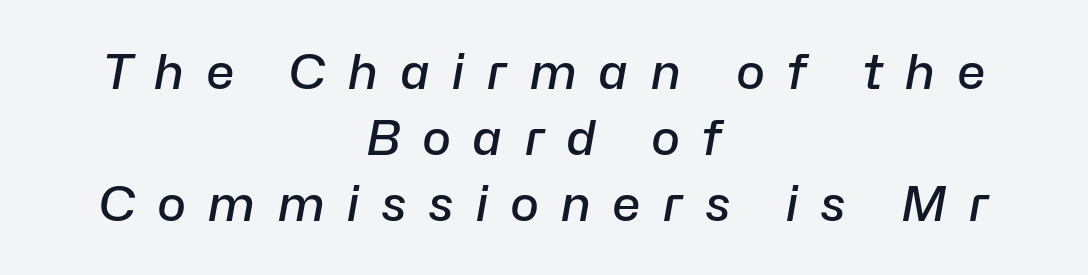
The image shows 49 px semibold type, italic (leaning right); set centered, normal line spacing (1.35x), unusually wide letter spacing (+0.43 em), not underlined; low stroke contrast and a medium x-height.
